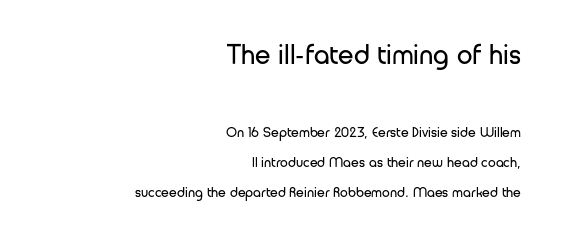
Q: Is the text bold? A: No.
Q: Is the text italic (slanted)? A: No, it is upright.
Q: Is the typeface a serif or a sans-serif typeface? A: Sans-serif.
Q: Is the text underlined? A: No.
Q: How is the paragraph aligned? A: Right-aligned.
Q: Is the spacing between letters normal or unusually wide? A: Normal.
Q: Is the spacing between lines tight, normal or loose? A: Loose.
Q: Which block of text is set in a larger size, the first (top) or the second (bottom)? A: The first (top) one.
Q: Width (condensed, normal, or wide)? A: Normal.
Q: Stroke contrast? A: Low.
Q: x-height? A: Medium.
Q: Monospaced? A: No.
